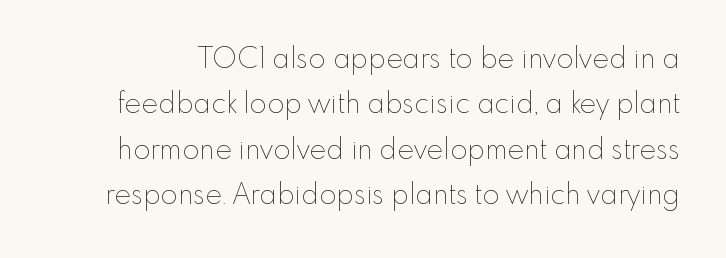
Does the lettering tilt? It doesn't — this is upright. A typesetter would call this zero additional tracking. Honestly, the row spacing looks completely unremarkable. The rendering uses natural spacing where letterforms have individual widths.
